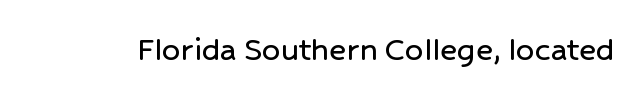
You could not count columns in this text — the font is proportionally spaced. This is roman type, the default non-slanted kind. Short note: letters normally spaced. Clear beneath every line of the passage. Font category for this specimen: sans-serif.
